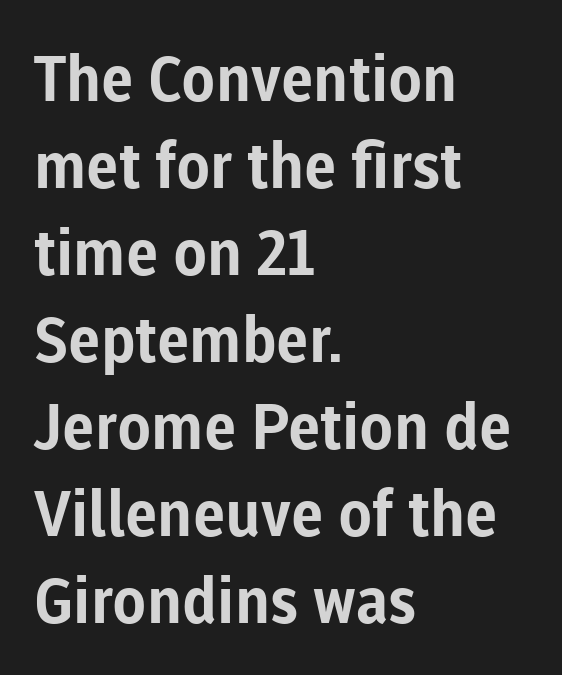
The image shows 63 px bold sans-serif type, upright; set left-aligned, normal line spacing (1.38x), normal letter spacing, not underlined; low stroke contrast and a medium x-height.
